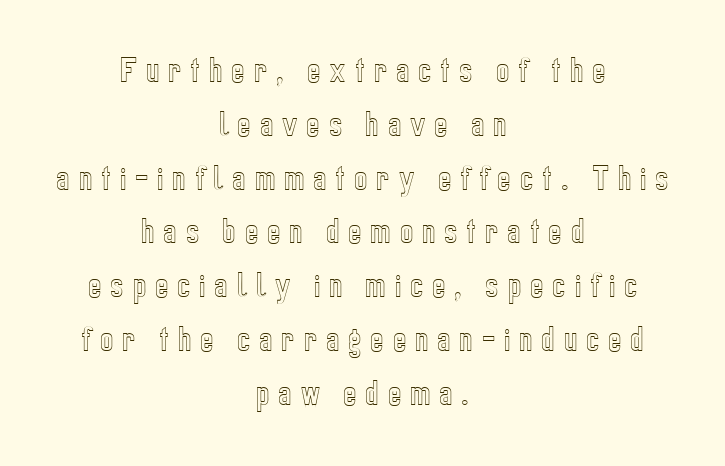
The image shows 28 px condensed type, upright; set centered, loose line spacing (1.92x), unusually wide letter spacing (+0.32 em), not underlined; a medium x-height.
